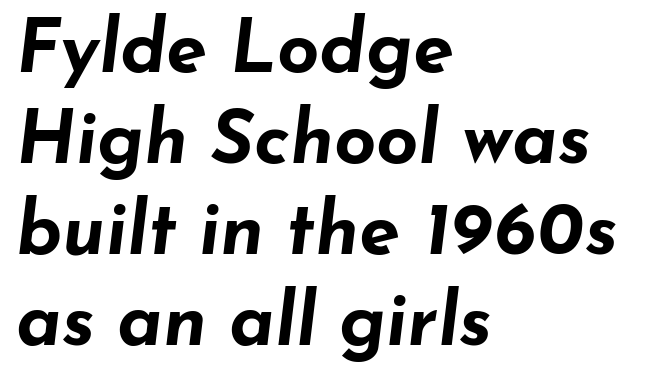
The image shows 74 px bold, wide type, italic (leaning right); set left-aligned, line spacing 1.23x, normal letter spacing, not underlined; low stroke contrast and a small x-height.
